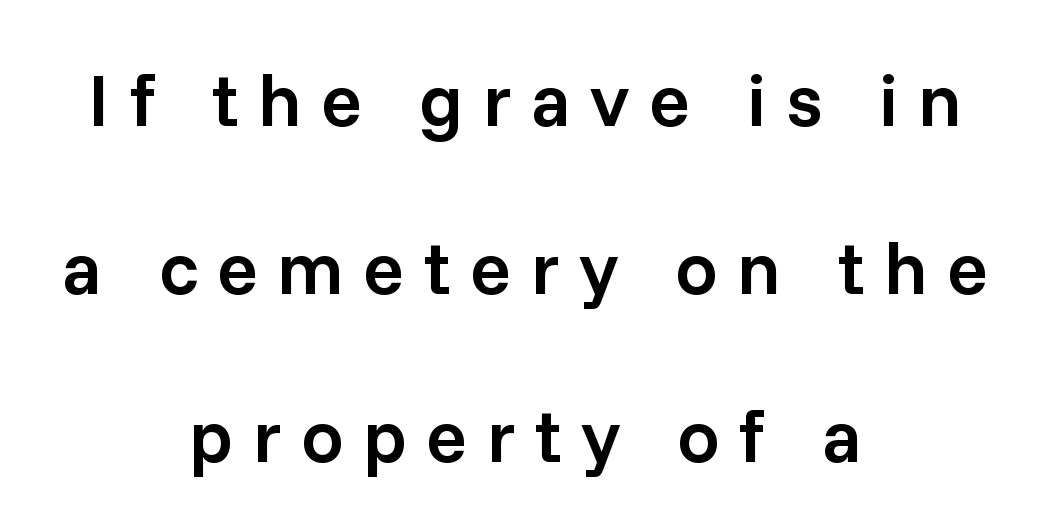
Q: Is the text bold? A: Semi-bold.
Q: Is the text italic (slanted)? A: No, it is upright.
Q: Is the typeface a serif or a sans-serif typeface? A: Sans-serif.
Q: Is the text underlined? A: No.
Q: How is the paragraph aligned? A: Centered.
Q: Is the spacing between letters normal or unusually wide? A: Unusually wide.
Q: Is the spacing between lines tight, normal or loose? A: Loose.
Q: Width (condensed, normal, or wide)? A: Normal.
Q: Stroke contrast? A: Low.
Q: x-height? A: Medium.
Q: Monospaced? A: No.
